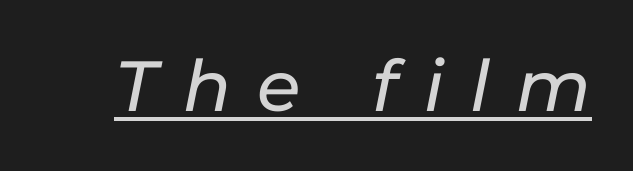
{"italic": "yes", "lean": "right", "slant_degrees": 11, "width": "normal", "stroke_contrast": "low", "x_height": "medium", "monospaced": "no", "underline": "yes", "letter_spacing": "wide", "letter_spacing_em": 0.37, "glyph_px": 71}
